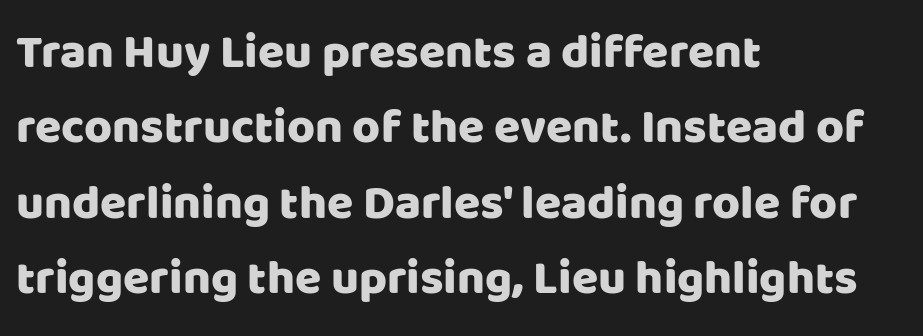
Underlining? Definitely not there. Varying glyph widths throughout — classic text-font behaviour. The glyphs in this specimen are sans serif. Nope, not italic — everything's standing straight. All the whitespace from short lines collects on the right. Each word holds together tightly as a unit, with standard inter-letter gaps.
